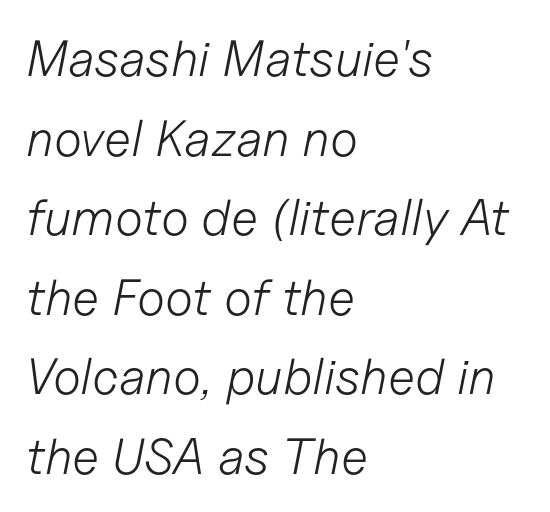
{"italic": "yes", "lean": "right", "slant_degrees": 11, "bold": "no", "weight": "light", "width": "normal", "stroke_contrast": "low", "x_height": "medium", "monospaced": "no", "underline": "no", "align": "left", "line_spacing": "normal", "line_spacing_ratio": 1.56, "letter_spacing": "normal", "letter_spacing_em": 0.0, "glyph_px": 51}
